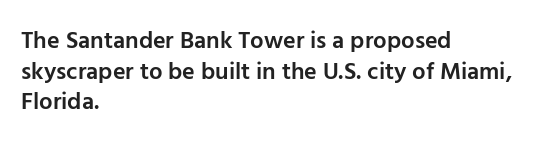
Q: Is the text bold? A: Semi-bold.
Q: Is the text italic (slanted)? A: No, it is upright.
Q: Is the text underlined? A: No.
Q: How is the paragraph aligned? A: Left-aligned.
Q: Is the spacing between letters normal or unusually wide? A: Normal.
Q: Is the spacing between lines tight, normal or loose? A: Normal.
